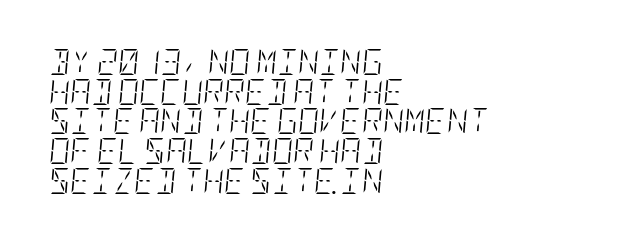
The image shows 26 px text type, italic (leaning right); set left-aligned, tight line spacing (1.14x), normal letter spacing, not underlined.
